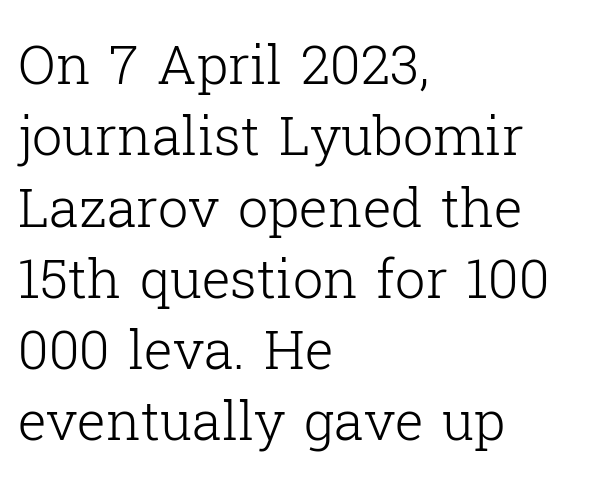
The image shows 54 px light serif type, upright; set left-aligned, normal line spacing (1.32x), normal letter spacing, not underlined; low stroke contrast and a medium x-height.
